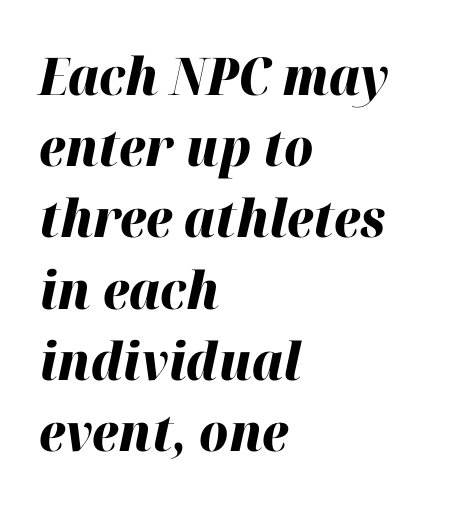
Q: Is the text bold? A: Yes.
Q: Is the text italic (slanted)? A: Yes, it leans right by about 12 degrees.
Q: Is the text underlined? A: No.
Q: How is the paragraph aligned? A: Left-aligned.
Q: Is the spacing between letters normal or unusually wide? A: Normal.
Q: Is the spacing between lines tight, normal or loose? A: Normal.
Q: Width (condensed, normal, or wide)? A: Normal.
Q: Stroke contrast? A: High.
Q: x-height? A: Medium.
Q: Monospaced? A: No.
